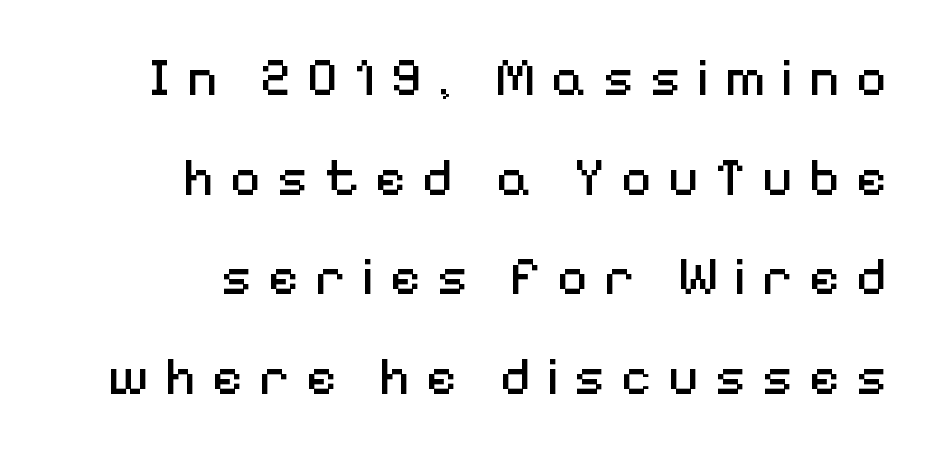
This is roman type, the default non-slanted kind. Compared with typical body copy, the letter spacing here is much looser. Bare-footed words on every line. Spacing verdict: proportional, widths tailored to each character. Serifs: no, the terminals of the letterforms are clean.
